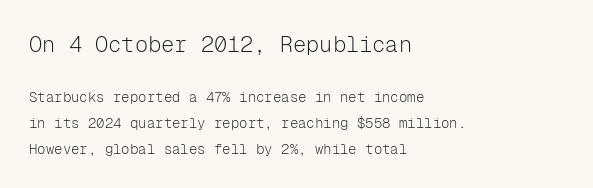
{"italic": "no", "bold": "no", "underline": "no", "align": "left", "line_spacing_ratio": 1.84, "letter_spacing": "normal", "letter_spacing_em": 0.0, "larger_block": "first", "size_ratio": 1.57, "glyph_px": 22}
